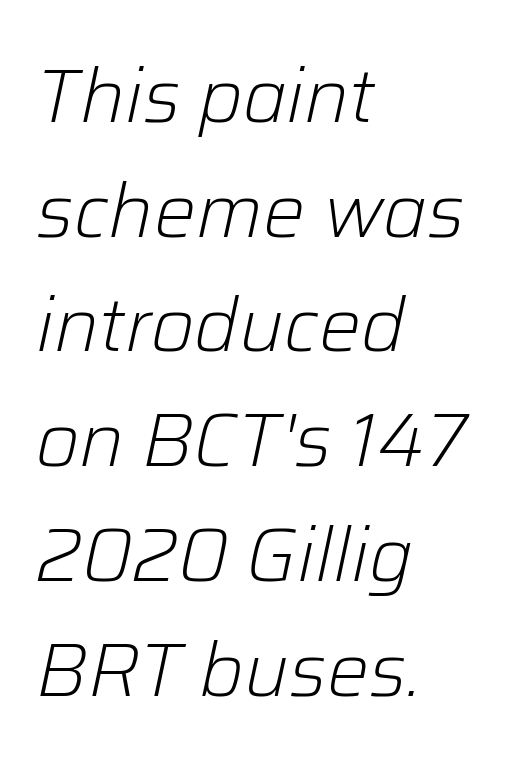
{"italic": "yes", "lean": "right", "slant_degrees": 12, "bold": "no", "weight": "light", "width": "normal", "stroke_contrast": "low", "x_height": "medium", "monospaced": "no", "underline": "no", "align": "left", "line_spacing": "normal", "line_spacing_ratio": 1.53, "letter_spacing": "normal", "letter_spacing_em": 0.0, "glyph_px": 75}
